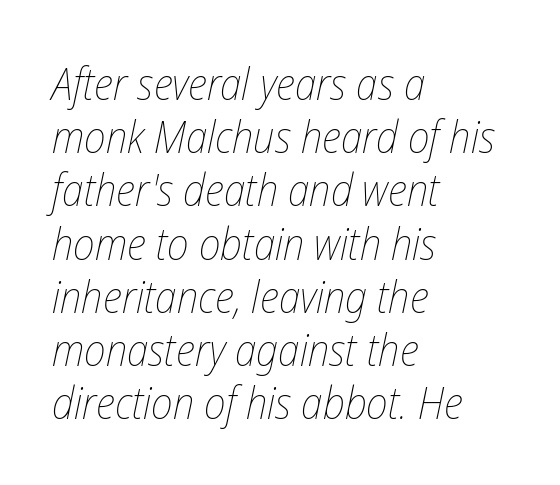
The image shows 44 px thin, condensed type, italic (leaning right); set left-aligned, line spacing 1.21x, normal letter spacing, not underlined; low stroke contrast and a medium x-height.
